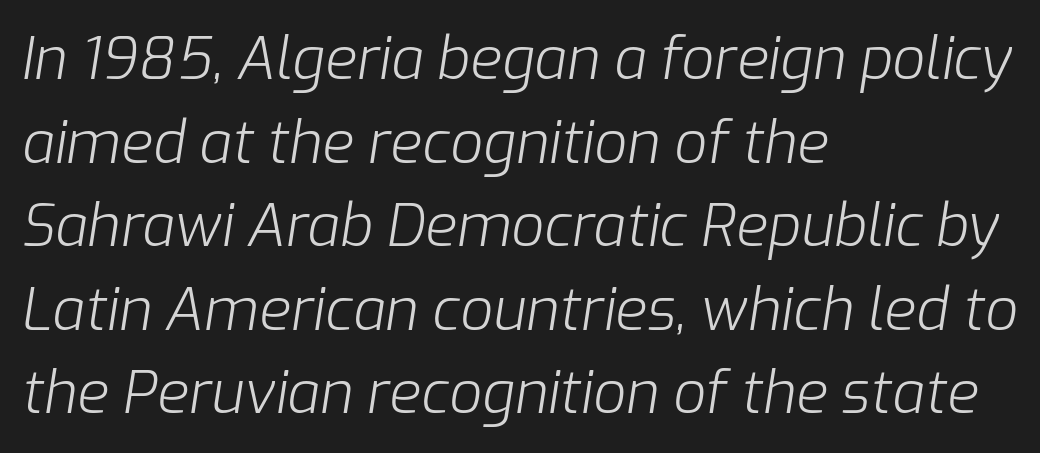
Q: Is the text bold? A: No.
Q: Is the text italic (slanted)? A: Yes, it leans right by about 9 degrees.
Q: Is the text underlined? A: No.
Q: How is the paragraph aligned? A: Left-aligned.
Q: Is the spacing between letters normal or unusually wide? A: Normal.
Q: Is the spacing between lines tight, normal or loose? A: Normal.
Q: Width (condensed, normal, or wide)? A: Normal.
Q: Stroke contrast? A: Low.
Q: x-height? A: Medium.
Q: Monospaced? A: No.
